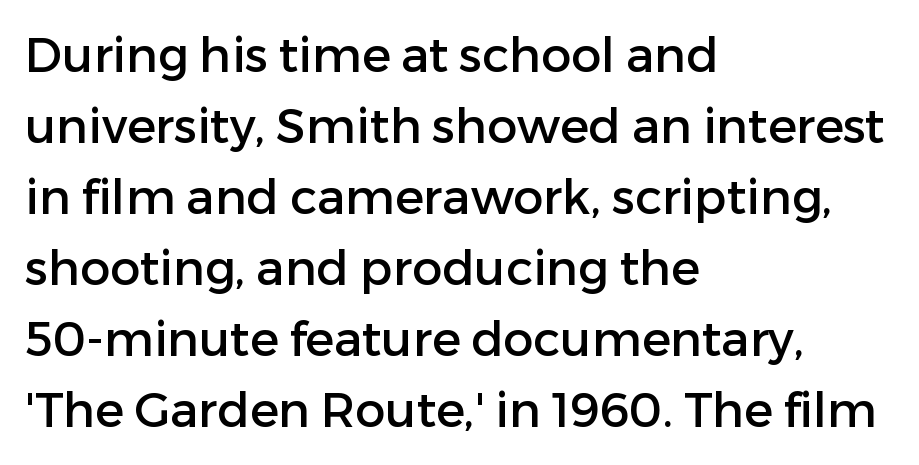
Anything drawn beneath the words? Only blank space. Between one letter and the next there's only the usual sliver of space. Look at the bottom of the vertical strokes: they stop flat, with no serifs. This sample keeps an unexceptional amount of space between lines. Caption: multi-line text, flush left, ragged right.
